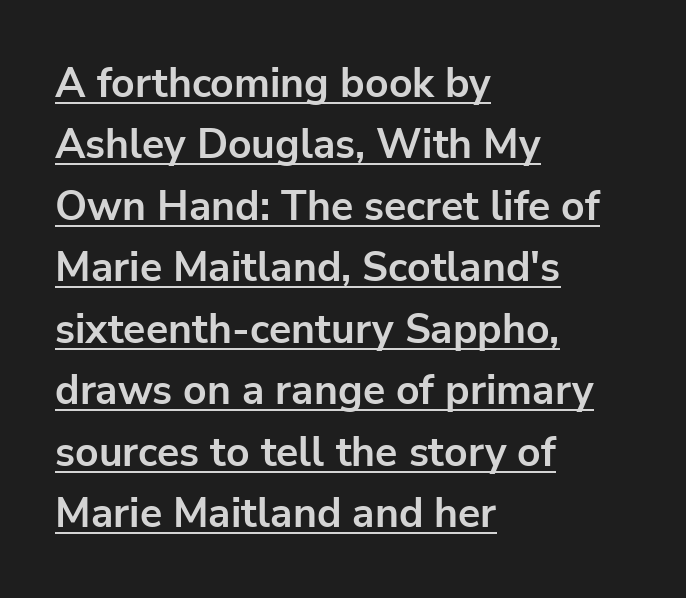
{"serif": "no", "italic": "no", "bold": "yes", "weight": "bold", "width": "normal", "stroke_contrast": "low", "x_height": "medium", "monospaced": "no", "underline": "yes", "align": "left", "line_spacing": "normal", "line_spacing_ratio": 1.5, "letter_spacing": "normal", "letter_spacing_em": 0.0, "glyph_px": 41}
